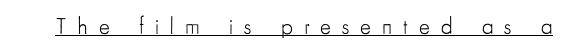
{"italic": "no", "bold": "no", "underline": "yes", "letter_spacing": "wide", "letter_spacing_em": 0.48, "glyph_px": 23}
